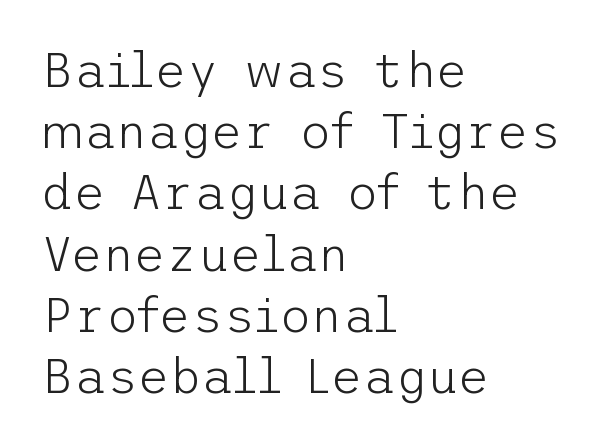
{"serif": "no", "italic": "no", "bold": "no", "weight": "light", "width": "normal", "stroke_contrast": "low", "x_height": "medium", "underline": "no", "align": "left", "line_spacing": "normal", "line_spacing_ratio": 1.25, "letter_spacing": "normal", "letter_spacing_em": 0.0, "glyph_px": 49}
